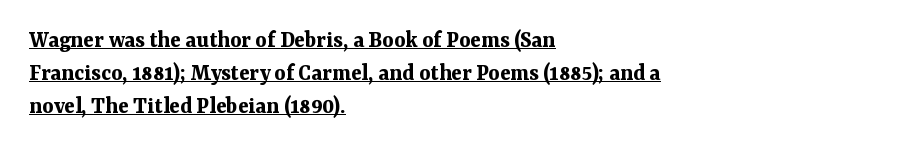
Q: Is the text bold? A: Yes.
Q: Is the text italic (slanted)? A: No, it is upright.
Q: Is the text underlined? A: Yes.
Q: How is the paragraph aligned? A: Left-aligned.
Q: Is the spacing between letters normal or unusually wide? A: Normal.
Q: Is the spacing between lines tight, normal or loose? A: Normal.
